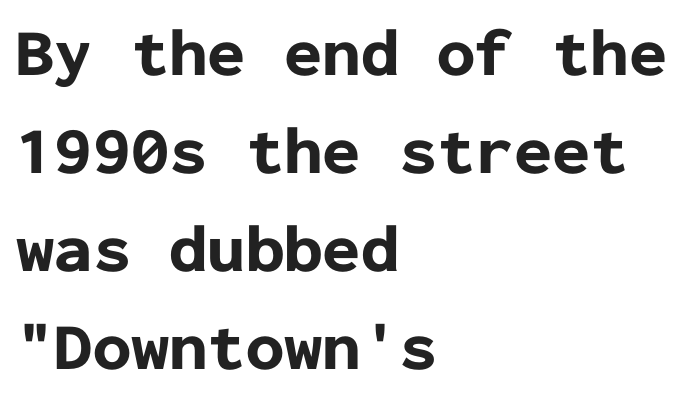
{"serif": "no", "italic": "no", "bold": "yes", "weight": "bold", "width": "normal", "stroke_contrast": "low", "x_height": "medium", "monospaced": "yes", "underline": "no", "align": "left", "line_spacing": "normal", "line_spacing_ratio": 1.44, "letter_spacing": "normal", "letter_spacing_em": 0.0, "glyph_px": 68}
